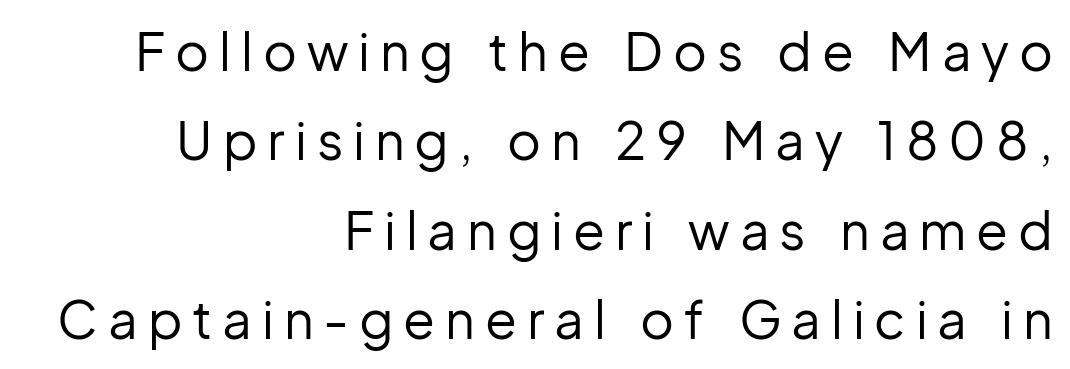
The face used here is proportionally spaced, like ordinary book or web type. Only glyphs here, with clear space below each row. Posture: vertical. The passage is arranged like a letterhead date or caption credit — flush right. Stroke thickness stays within the range of a standard reading face or lighter.
